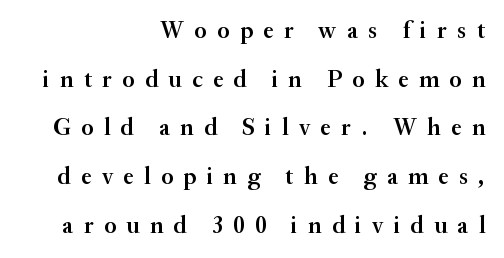
The image shows 24 px text type, upright; set right-aligned, loose line spacing (2.03x), unusually wide letter spacing (+0.43 em), not underlined.
